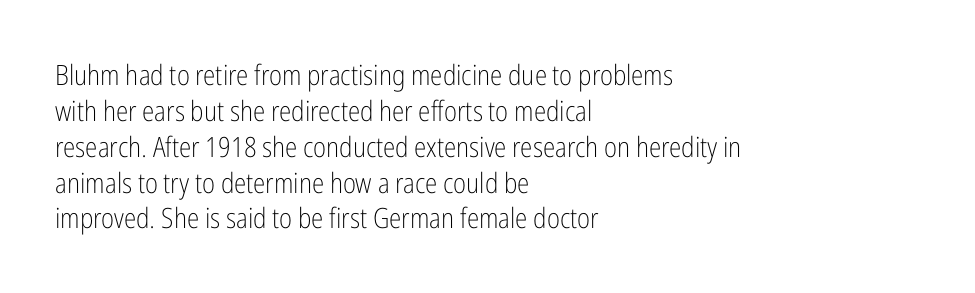
The image shows 28 px light, condensed sans-serif type, upright; set left-aligned, normal line spacing (1.28x), normal letter spacing, not underlined; low stroke contrast and a medium x-height.
